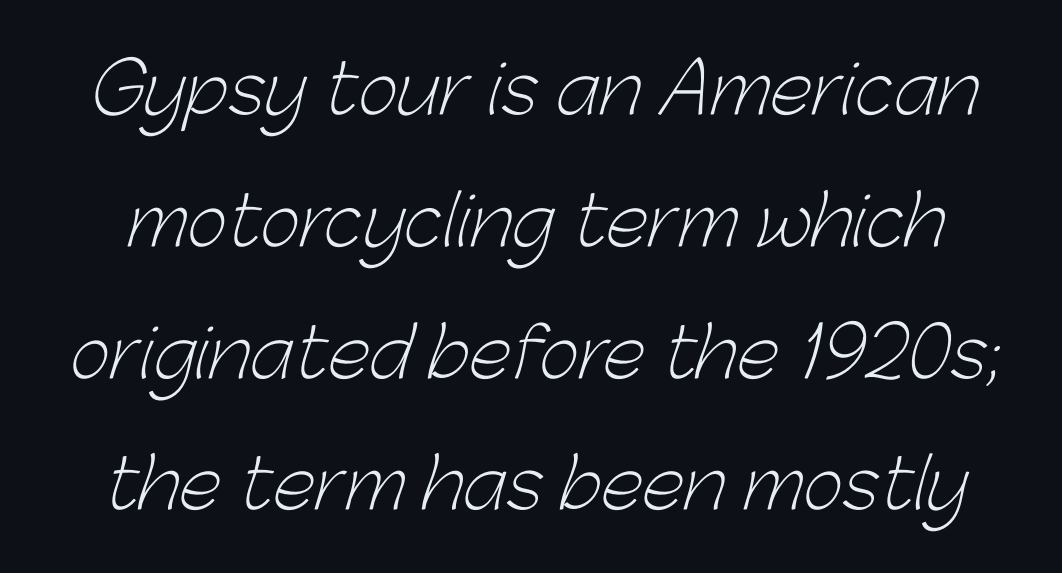
The image shows 69 px light sans-serif type; set loose line spacing (1.91x), normal letter spacing, not underlined; low stroke contrast and a medium x-height.
